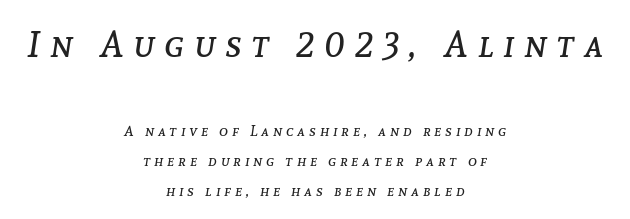
The image shows 37 px regular-weight type, italic (leaning right); set centered, loose line spacing (1.97x), unusually wide letter spacing (+0.26 em), not underlined; the first (top) block is 2.47x larger; low stroke contrast and a medium x-height.
